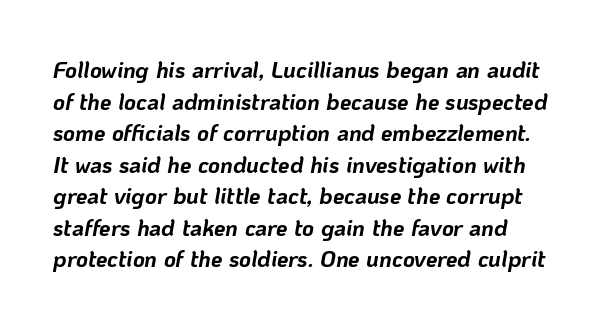
Q: Is the text bold? A: Yes.
Q: Is the text italic (slanted)? A: Yes, it leans right by about 10 degrees.
Q: Is the text underlined? A: No.
Q: Is the spacing between letters normal or unusually wide? A: Normal.
Q: Is the spacing between lines tight, normal or loose? A: Normal.
